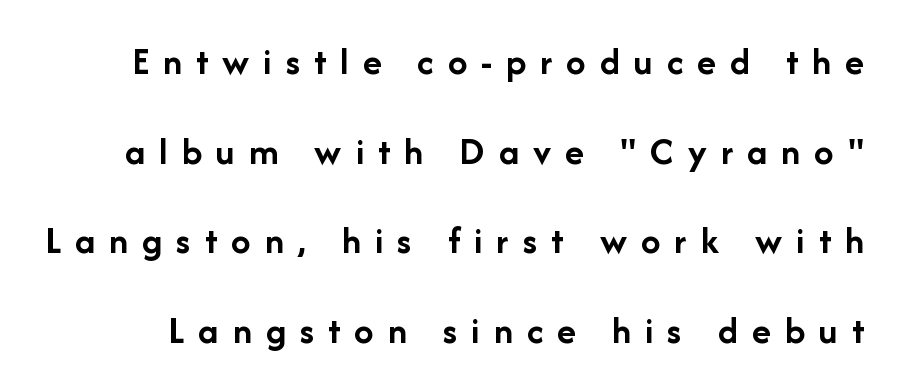
The gaps between neighbouring characters are conspicuously large. Spacing verdict: proportional, widths tailored to each character. This is the regular roman posture of the typeface. Quick note: underline off.
